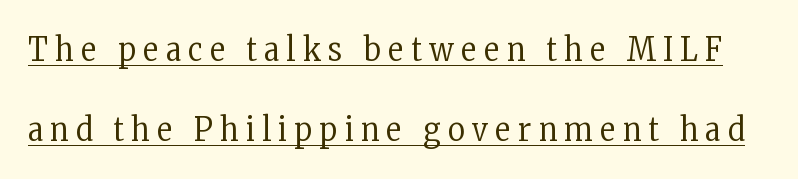
Compared with undecorated copy, this sample adds a rule below the words. Vertical strokes here are truly vertical. Does the leading feel generous? Absolutely, it's lavish. Varying glyph widths throughout — classic text-font behaviour.
